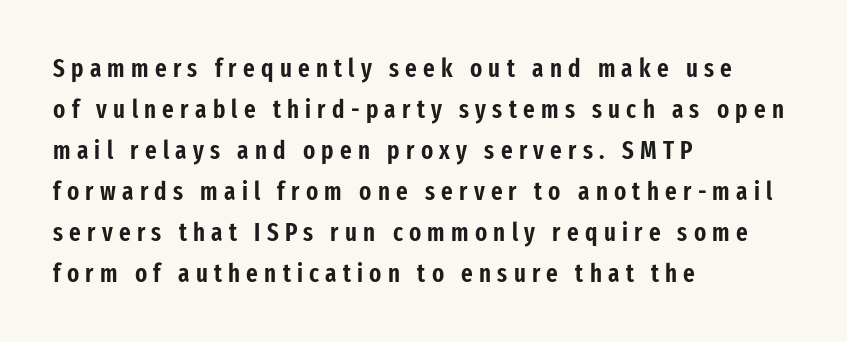
{"italic": "no", "underline": "no", "align": "left", "line_spacing": "normal", "line_spacing_ratio": 1.64, "letter_spacing": "wide", "letter_spacing_em": 0.25, "glyph_px": 25}
